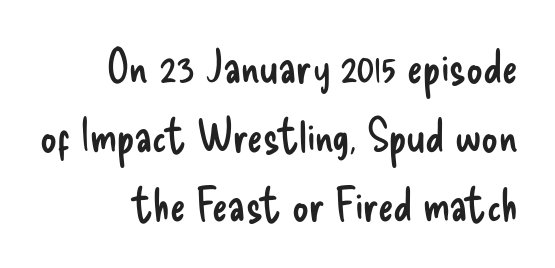
Q: Is the text bold? A: No.
Q: Is the text italic (slanted)? A: No, it is upright.
Q: Is the typeface a serif or a sans-serif typeface? A: Sans-serif.
Q: Is the text underlined? A: No.
Q: How is the paragraph aligned? A: Right-aligned.
Q: Is the spacing between letters normal or unusually wide? A: Normal.
Q: Is the spacing between lines tight, normal or loose? A: Normal.
Q: Width (condensed, normal, or wide)? A: Condensed.
Q: Stroke contrast? A: Low.
Q: x-height? A: Small.
Q: Monospaced? A: No.
